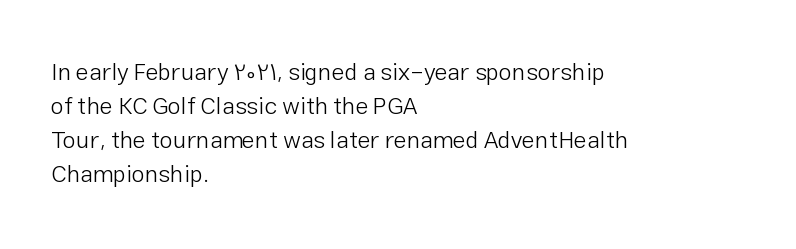
Q: Is the text bold? A: No.
Q: Is the text italic (slanted)? A: No, it is upright.
Q: Is the text underlined? A: No.
Q: How is the paragraph aligned? A: Left-aligned.
Q: Is the spacing between letters normal or unusually wide? A: Normal.
Q: Is the spacing between lines tight, normal or loose? A: Normal.
